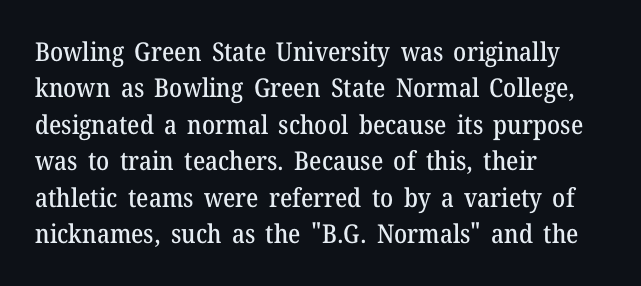
{"italic": "no", "underline": "no", "align": "left", "line_spacing": "normal", "line_spacing_ratio": 1.4, "letter_spacing": "normal", "letter_spacing_em": 0.0, "glyph_px": 26}
